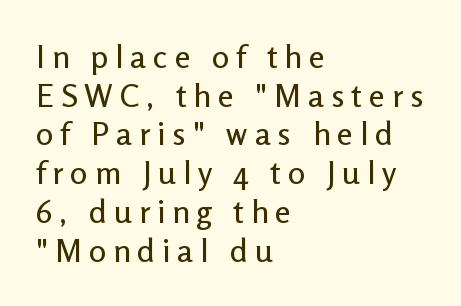
Q: Is the text italic (slanted)? A: No, it is upright.
Q: Is the typeface a serif or a sans-serif typeface? A: Sans-serif.
Q: Is the text underlined? A: No.
Q: How is the paragraph aligned? A: Left-aligned.
Q: Is the spacing between letters normal or unusually wide? A: Unusually wide.
Q: Width (condensed, normal, or wide)? A: Normal.
Q: Stroke contrast? A: Low.
Q: x-height? A: Medium.
Q: Monospaced? A: No.
